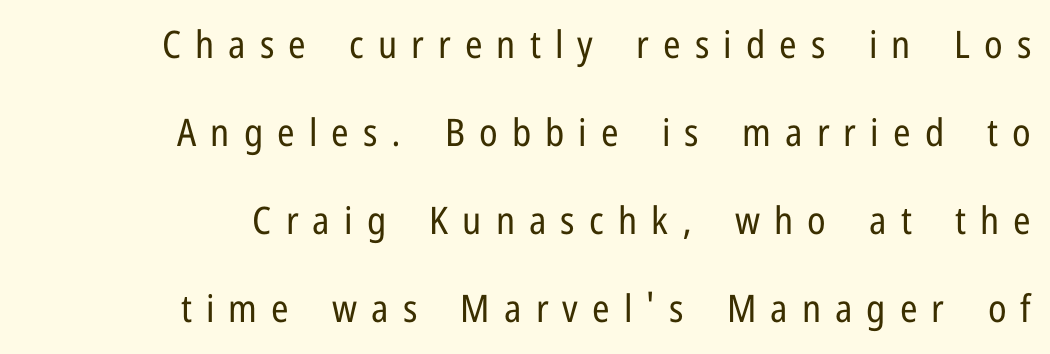
Q: Is the text bold? A: No.
Q: Is the text italic (slanted)? A: No, it is upright.
Q: Is the typeface a serif or a sans-serif typeface? A: Sans-serif.
Q: Is the text underlined? A: No.
Q: How is the paragraph aligned? A: Right-aligned.
Q: Is the spacing between letters normal or unusually wide? A: Unusually wide.
Q: Is the spacing between lines tight, normal or loose? A: Loose.
Q: Width (condensed, normal, or wide)? A: Condensed.
Q: Stroke contrast? A: Low.
Q: x-height? A: Medium.
Q: Monospaced? A: No.
